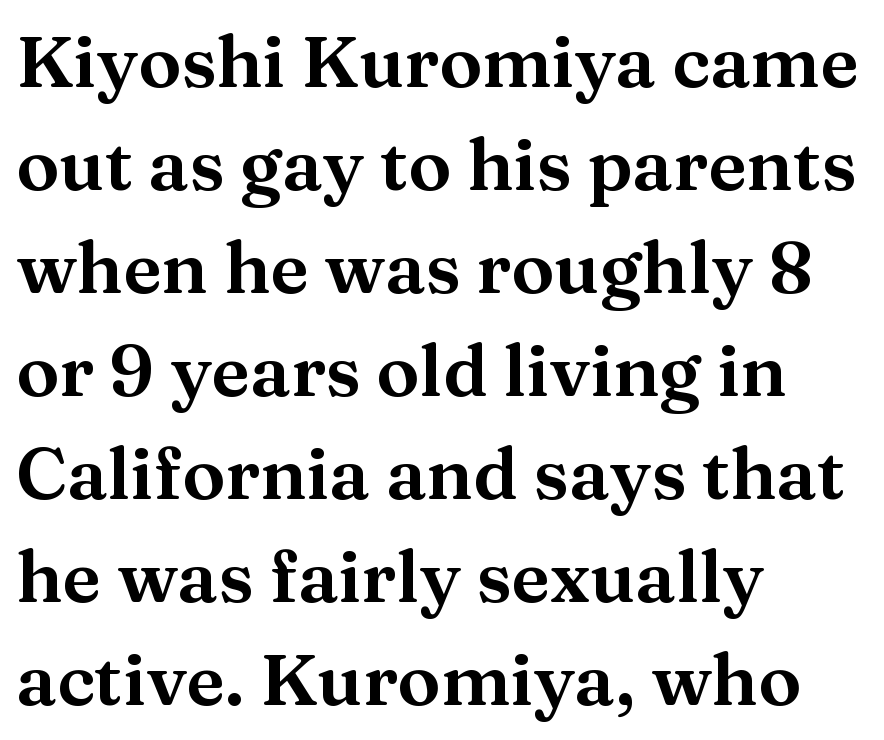
Every stem runs plumb, perpendicular to the baseline. Old-style or modern, the face here clearly has serifs. Looks like regular typesetting: each glyph gets only the width it needs. The rendering anchors every line to the left-hand side.
